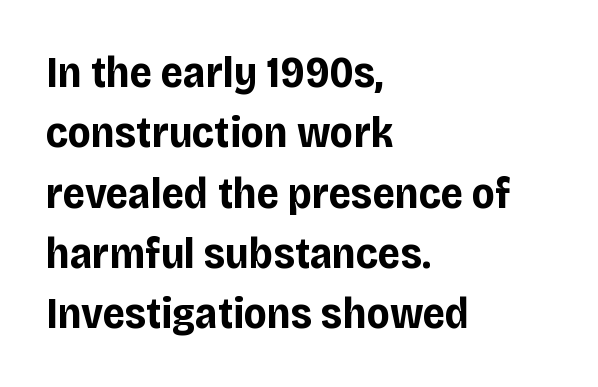
The image shows 44 px bold sans-serif type, upright; set left-aligned, normal line spacing (1.37x), normal letter spacing, not underlined; low stroke contrast and a large x-height.
